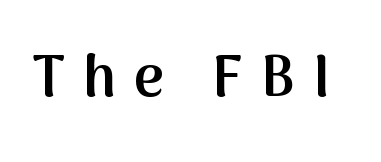
Q: Is the text bold? A: Semi-bold.
Q: Is the text italic (slanted)? A: No, it is upright.
Q: Is the typeface a serif or a sans-serif typeface? A: Sans-serif.
Q: Is the text underlined? A: No.
Q: Is the spacing between letters normal or unusually wide? A: Unusually wide.
Q: Width (condensed, normal, or wide)? A: Normal.
Q: Stroke contrast? A: Medium.
Q: x-height? A: Medium.
Q: Monospaced? A: No.
